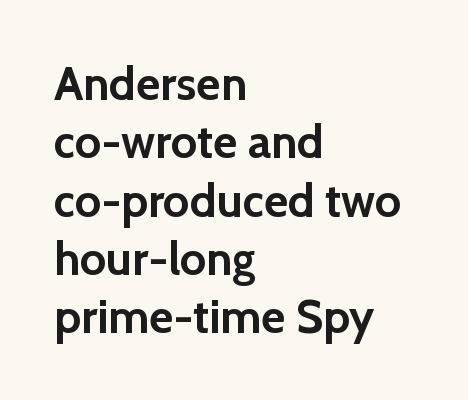
Q: Is the text bold? A: Yes.
Q: Is the text italic (slanted)? A: No, it is upright.
Q: Is the typeface a serif or a sans-serif typeface? A: Sans-serif.
Q: Is the text underlined? A: No.
Q: How is the paragraph aligned? A: Left-aligned.
Q: Is the spacing between letters normal or unusually wide? A: Normal.
Q: Width (condensed, normal, or wide)? A: Normal.
Q: x-height? A: Medium.
Q: Monospaced? A: No.
